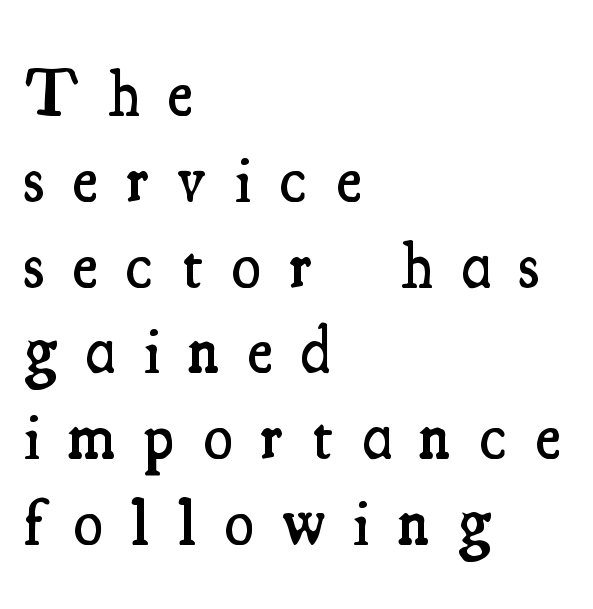
Q: Is the text bold? A: Semi-bold.
Q: Is the text italic (slanted)? A: No, it is upright.
Q: Is the typeface a serif or a sans-serif typeface? A: Serif.
Q: Is the text underlined? A: No.
Q: How is the paragraph aligned? A: Left-aligned.
Q: Is the spacing between letters normal or unusually wide? A: Unusually wide.
Q: Is the spacing between lines tight, normal or loose? A: Normal.
Q: Width (condensed, normal, or wide)? A: Condensed.
Q: Stroke contrast? A: Medium.
Q: x-height? A: Small.
Q: Monospaced? A: No.
